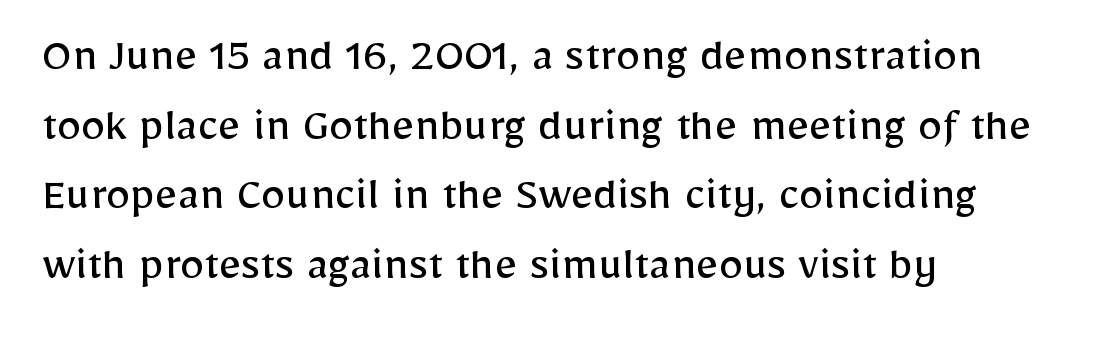
The strokes are not fattened; the text isn't bold. The rows are spaced the way most documents space them. Glyph-to-glyph distance matches everyday printed text. Does the copy run flush right? No — it runs flush left. I'd call this a sans setting — the letters go barefoot. Think of a printed novel: that variable character pitch is what you see here.
